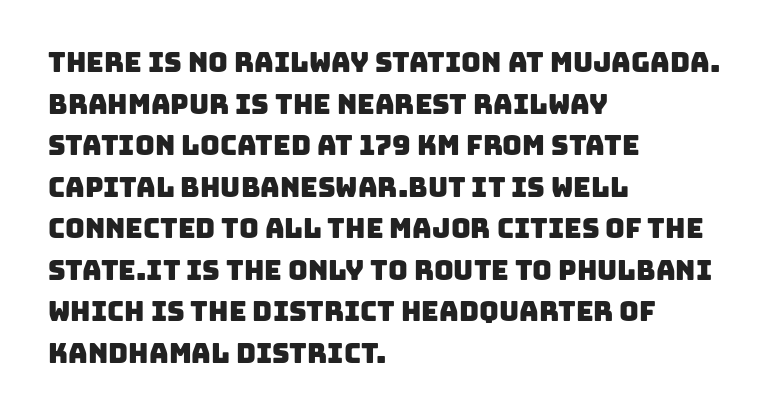
Does the leading feel generous? No, just average. The lines in this sample share a left origin and differ only in where they stop. The specimen omits any rule beneath the text block's lines. The horizontal fit of the characters is conventional and even.
